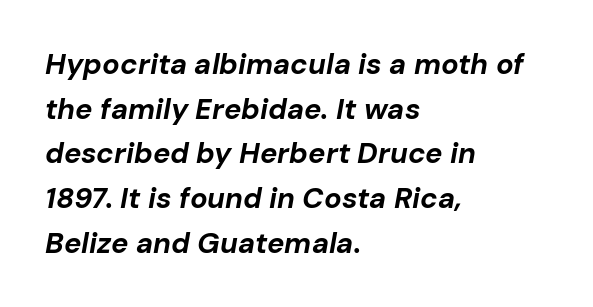
{"italic": "yes", "lean": "right", "slant_degrees": 10, "bold": "yes", "weight": "bold", "width": "normal", "stroke_contrast": "low", "x_height": "medium", "monospaced": "no", "underline": "no", "align": "left", "line_spacing": "normal", "line_spacing_ratio": 1.54, "letter_spacing": "normal", "letter_spacing_em": 0.0, "glyph_px": 29}
